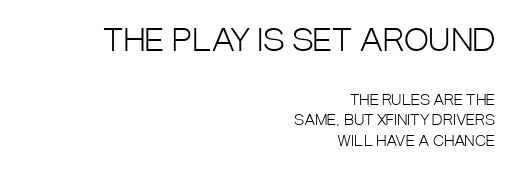
Q: Is the text bold? A: No.
Q: Is the text italic (slanted)? A: No, it is upright.
Q: Is the typeface a serif or a sans-serif typeface? A: Sans-serif.
Q: Is the text underlined? A: No.
Q: How is the paragraph aligned? A: Right-aligned.
Q: Is the spacing between letters normal or unusually wide? A: Normal.
Q: Is the spacing between lines tight, normal or loose? A: Normal.
Q: Which block of text is set in a larger size, the first (top) or the second (bottom)? A: The first (top) one.
Q: Width (condensed, normal, or wide)? A: Condensed.
Q: Stroke contrast? A: Low.
Q: x-height? A: Large.
Q: Monospaced? A: No.
